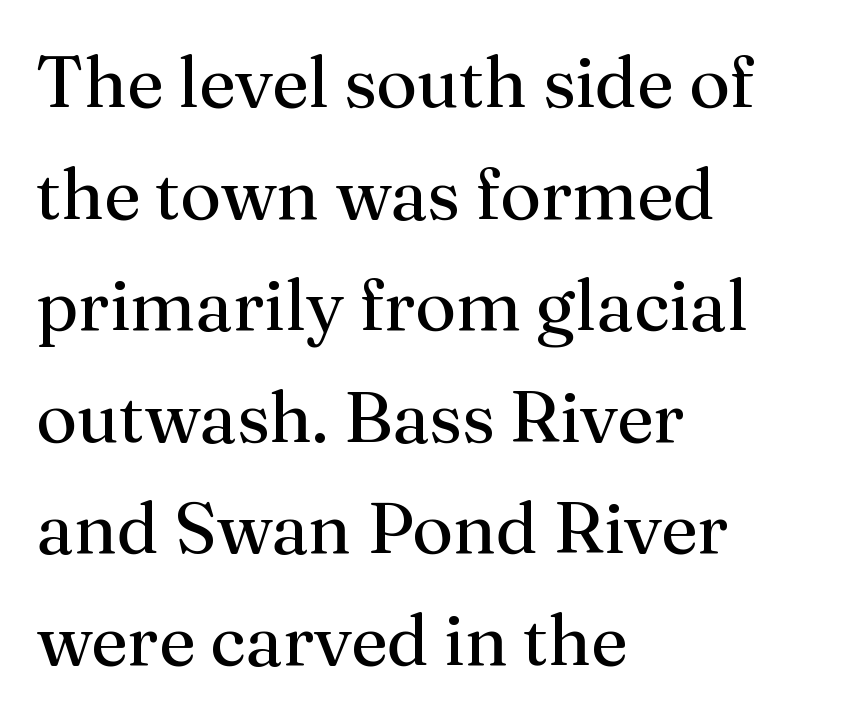
Q: Is the text bold? A: No.
Q: Is the text italic (slanted)? A: No, it is upright.
Q: Is the typeface a serif or a sans-serif typeface? A: Serif.
Q: Is the text underlined? A: No.
Q: How is the paragraph aligned? A: Left-aligned.
Q: Is the spacing between letters normal or unusually wide? A: Normal.
Q: Is the spacing between lines tight, normal or loose? A: Normal.
Q: Width (condensed, normal, or wide)? A: Normal.
Q: Stroke contrast? A: Medium.
Q: x-height? A: Medium.
Q: Monospaced? A: No.
